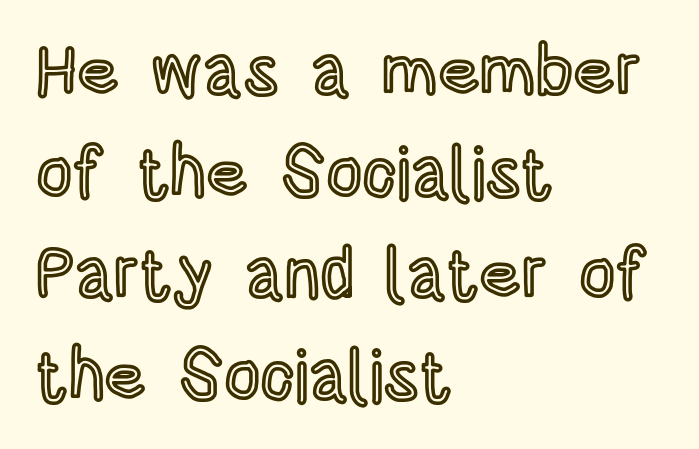
The image shows 71 px condensed type, upright; set left-aligned, normal line spacing (1.43x), normal letter spacing, not underlined; a large x-height.
